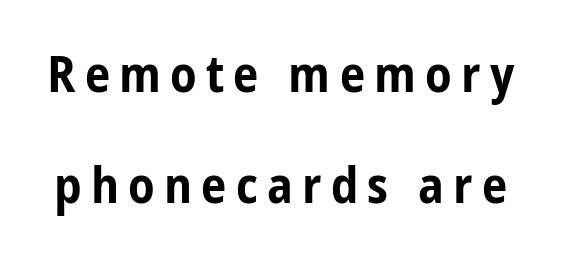
Q: Is the text bold? A: Yes.
Q: Is the text italic (slanted)? A: No, it is upright.
Q: Is the typeface a serif or a sans-serif typeface? A: Sans-serif.
Q: Is the text underlined? A: No.
Q: Is the spacing between lines tight, normal or loose? A: Loose.
Q: Width (condensed, normal, or wide)? A: Condensed.
Q: Stroke contrast? A: Low.
Q: x-height? A: Medium.
Q: Monospaced? A: No.
